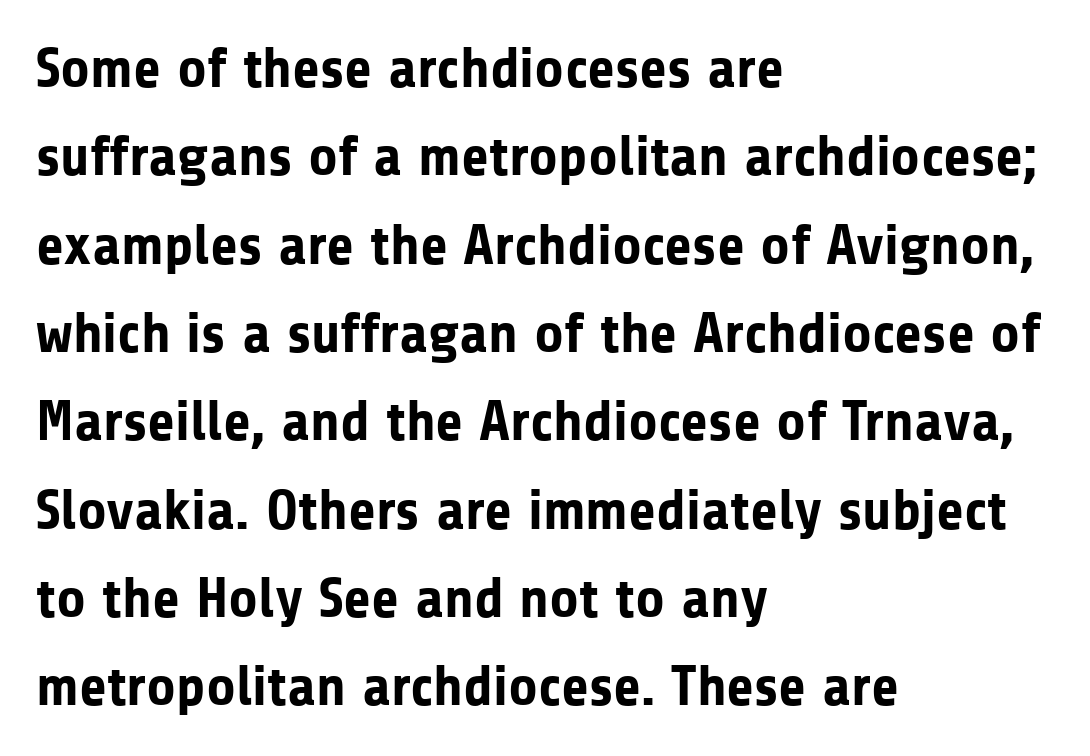
{"serif": "no", "italic": "no", "bold": "yes", "weight": "bold", "width": "normal", "stroke_contrast": "low", "x_height": "medium", "monospaced": "no", "underline": "no", "align": "left", "line_spacing": "normal", "line_spacing_ratio": 1.55, "letter_spacing": "normal", "letter_spacing_em": 0.0, "glyph_px": 57}
